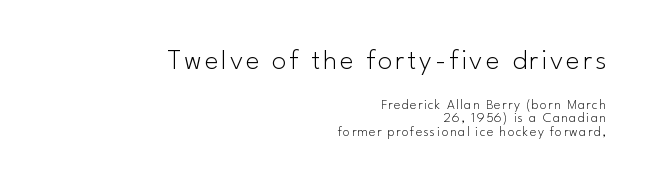
Q: Is the text bold? A: No.
Q: Is the text italic (slanted)? A: No, it is upright.
Q: Is the typeface a serif or a sans-serif typeface? A: Sans-serif.
Q: Is the text underlined? A: No.
Q: How is the paragraph aligned? A: Right-aligned.
Q: Is the spacing between lines tight, normal or loose? A: Tight.
Q: Which block of text is set in a larger size, the first (top) or the second (bottom)? A: The first (top) one.
Q: Width (condensed, normal, or wide)? A: Normal.
Q: Stroke contrast? A: Low.
Q: x-height? A: Small.
Q: Monospaced? A: No.
